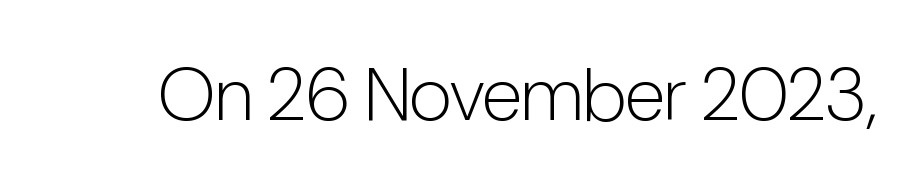
{"serif": "no", "italic": "no", "bold": "no", "weight": "light", "width": "condensed", "stroke_contrast": "low", "x_height": "medium", "monospaced": "no", "underline": "no", "letter_spacing": "normal", "letter_spacing_em": 0.0, "glyph_px": 75}
